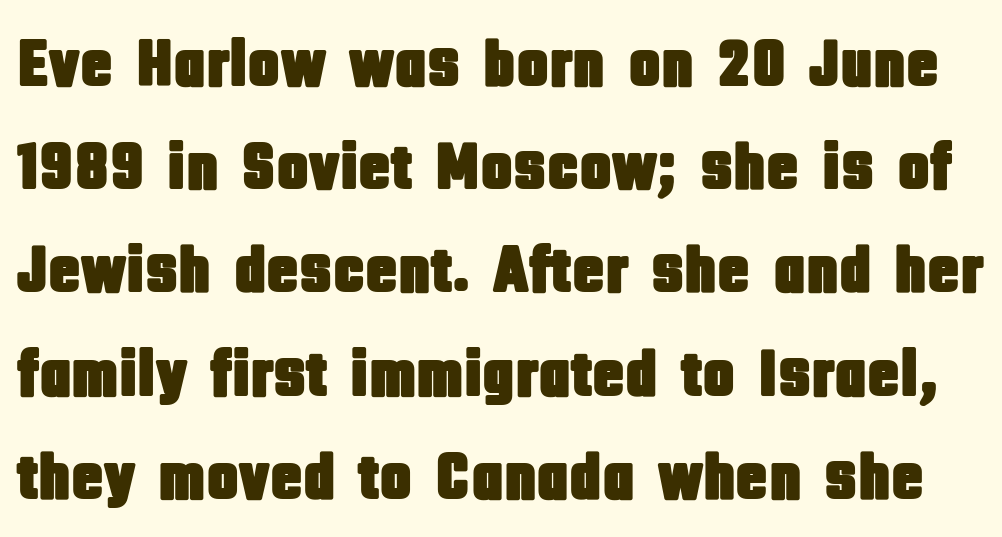
Q: Is the text italic (slanted)? A: No, it is upright.
Q: Is the typeface a serif or a sans-serif typeface? A: Sans-serif.
Q: Is the text underlined? A: No.
Q: Is the spacing between letters normal or unusually wide? A: Normal.
Q: Is the spacing between lines tight, normal or loose? A: Normal.
Q: Width (condensed, normal, or wide)? A: Condensed.
Q: Stroke contrast? A: Low.
Q: x-height? A: Large.
Q: Monospaced? A: No.
